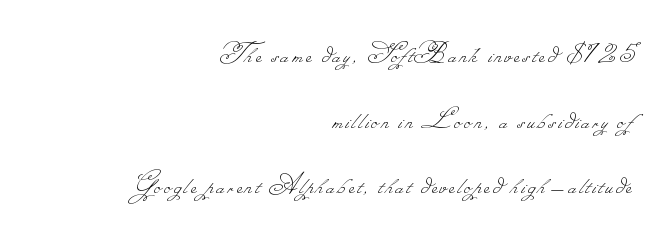
Q: Is the text bold? A: No.
Q: Is the text underlined? A: No.
Q: How is the paragraph aligned? A: Right-aligned.
Q: Is the spacing between lines tight, normal or loose? A: Loose.
Q: Width (condensed, normal, or wide)? A: Normal.
Q: Stroke contrast? A: Low.
Q: Monospaced? A: No.
